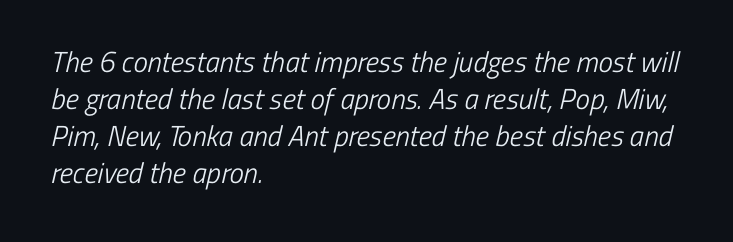
{"serif": "no", "bold": "no", "weight": "light", "width": "condensed", "stroke_contrast": "low", "x_height": "medium", "monospaced": "no", "underline": "no", "align": "left", "line_spacing": "normal", "line_spacing_ratio": 1.28, "letter_spacing": "normal", "letter_spacing_em": 0.0, "glyph_px": 29}
